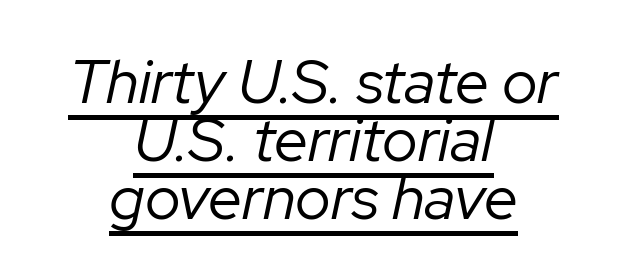
The image shows 61 px regular-weight type, italic (leaning right); set centered, tight line spacing (0.95x), normal letter spacing, underlined; low stroke contrast and a medium x-height.
